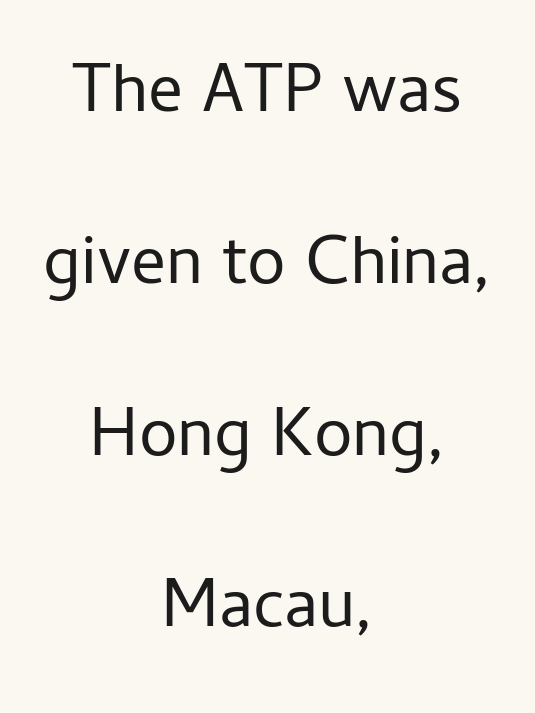
{"serif": "no", "italic": "no", "bold": "no", "weight": "regular", "width": "normal", "stroke_contrast": "low", "x_height": "medium", "monospaced": "no", "underline": "no", "align": "center", "line_spacing": "loose", "line_spacing_ratio": 2.49, "letter_spacing": "normal", "letter_spacing_em": 0.0, "glyph_px": 69}
